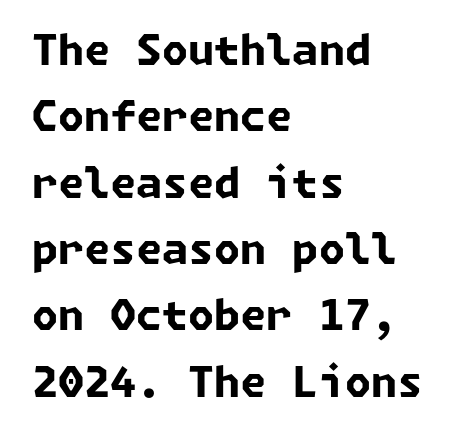
The image shows 42 px bold sans-serif type; set left-aligned, normal line spacing (1.58x), normal letter spacing, not underlined; low stroke contrast and a medium x-height.
